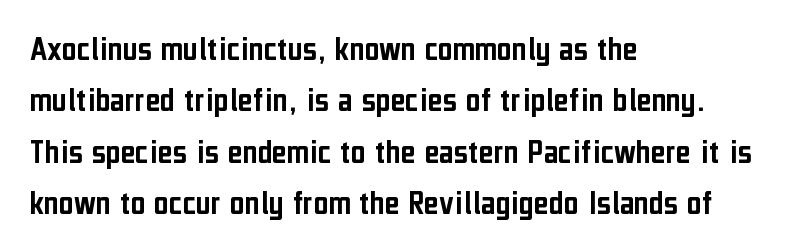
The image shows 36 px condensed sans-serif type, upright; set left-aligned, normal line spacing (1.43x), normal letter spacing, not underlined; low stroke contrast and a medium x-height.
